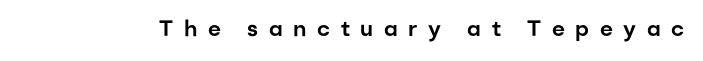
Q: Is the text italic (slanted)? A: No, it is upright.
Q: Is the text underlined? A: No.
Q: Is the spacing between letters normal or unusually wide? A: Unusually wide.
